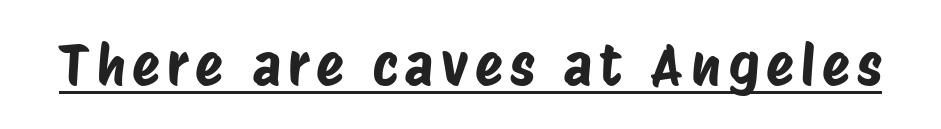
The image shows 57 px condensed sans-serif type; set underlined; low stroke contrast and a large x-height.
